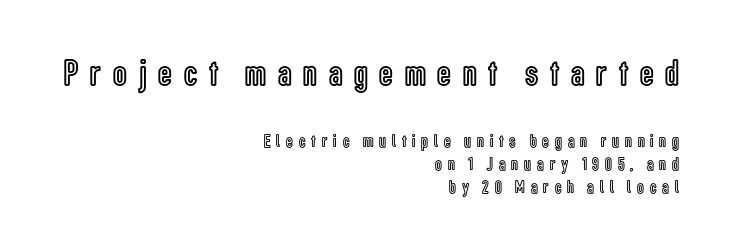
A student would call this right alignment; a typographer would say flush right, rag left. In terms of posture, this sample is upright. A typesetter would call this heavily tracked-out type. The gap between lines stays unmarked.
